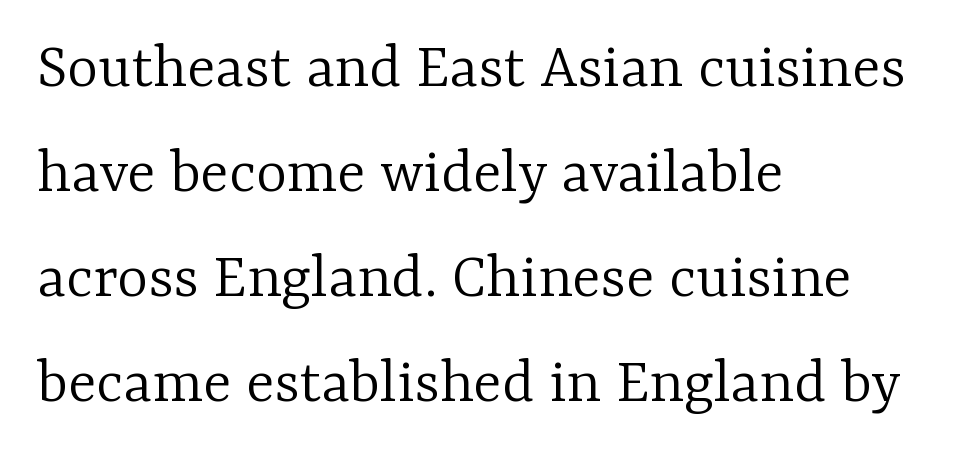
The image shows 66 px light serif type, upright; set left-aligned, normal line spacing (1.59x), normal letter spacing, not underlined; low stroke contrast and a medium x-height.
